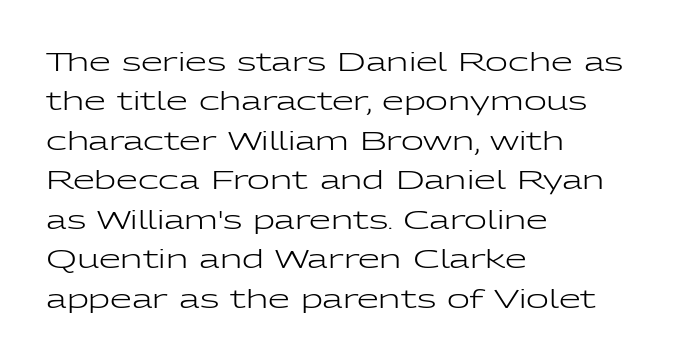
Q: Is the text bold? A: No.
Q: Is the text italic (slanted)? A: No, it is upright.
Q: Is the text underlined? A: No.
Q: How is the paragraph aligned? A: Left-aligned.
Q: Is the spacing between letters normal or unusually wide? A: Normal.
Q: Is the spacing between lines tight, normal or loose? A: Normal.
